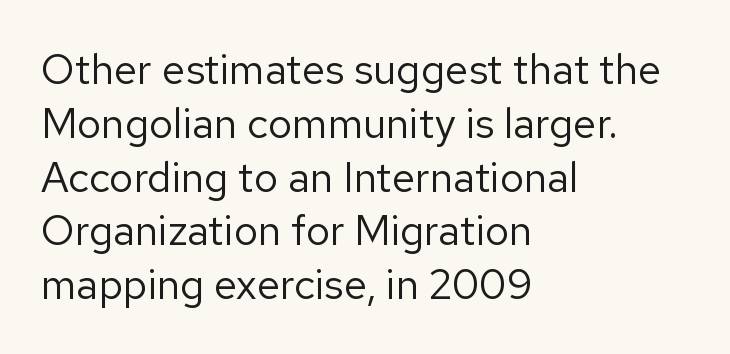
The image shows 42 px regular-weight sans-serif type, upright; set left-aligned, normal line spacing (1.28x), normal letter spacing, not underlined; low stroke contrast and a medium x-height.
